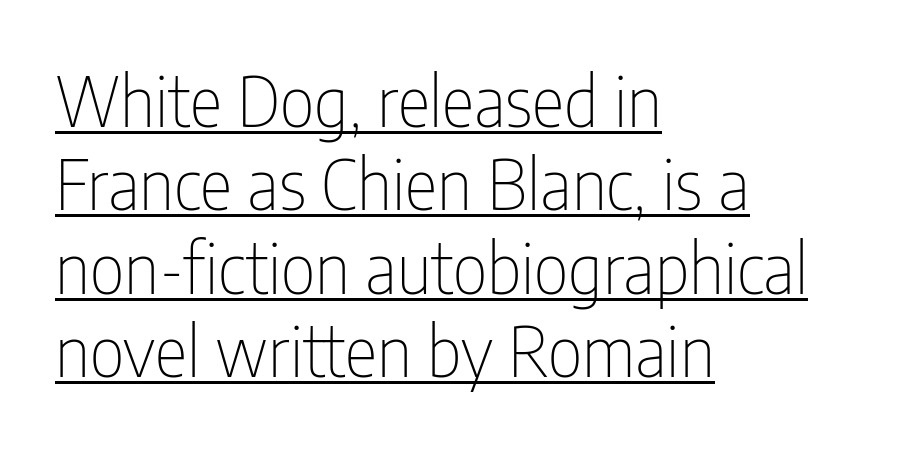
I'd call this a sans setting — the letters go barefoot. Summary of weight: not heavy and not bold. In CSS terms this would be text-align: left. Is the letter spacing exaggerated? No — it looks like the ordinary default. Unlike italic type, these characters show no tilt at all. Students, observe the line beneath the letters — that is underlining.
